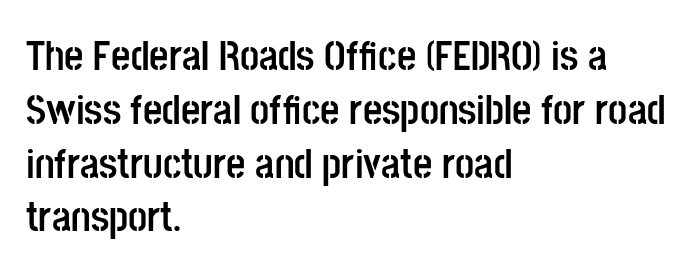
Q: Is the text bold? A: Yes.
Q: Is the text italic (slanted)? A: No, it is upright.
Q: Is the typeface a serif or a sans-serif typeface? A: Sans-serif.
Q: Is the text underlined? A: No.
Q: How is the paragraph aligned? A: Left-aligned.
Q: Is the spacing between letters normal or unusually wide? A: Normal.
Q: Is the spacing between lines tight, normal or loose? A: Normal.
Q: Width (condensed, normal, or wide)? A: Condensed.
Q: Stroke contrast? A: Low.
Q: x-height? A: Large.
Q: Monospaced? A: No.
